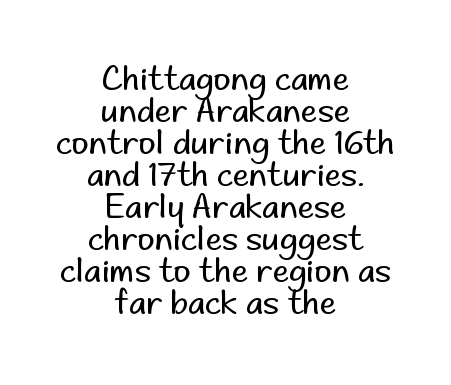
Q: Is the text bold? A: No.
Q: Is the text italic (slanted)? A: No, it is upright.
Q: Is the typeface a serif or a sans-serif typeface? A: Sans-serif.
Q: Is the text underlined? A: No.
Q: How is the paragraph aligned? A: Centered.
Q: Is the spacing between letters normal or unusually wide? A: Normal.
Q: Is the spacing between lines tight, normal or loose? A: Tight.
Q: Width (condensed, normal, or wide)? A: Normal.
Q: Stroke contrast? A: Low.
Q: x-height? A: Small.
Q: Monospaced? A: No.
